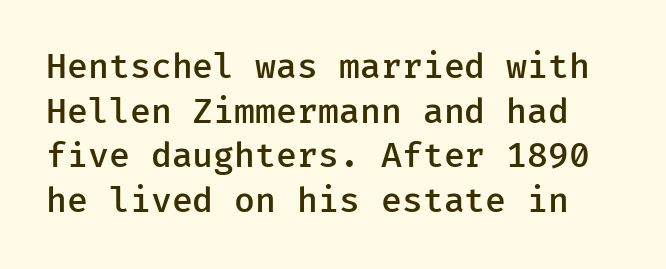
{"serif": "no", "italic": "no", "bold": "semi", "weight": "semibold", "width": "normal", "stroke_contrast": "low", "x_height": "medium", "monospaced": "yes", "underline": "no", "line_spacing": "normal", "line_spacing_ratio": 1.31, "letter_spacing": "normal", "letter_spacing_em": 0.0, "glyph_px": 34}
